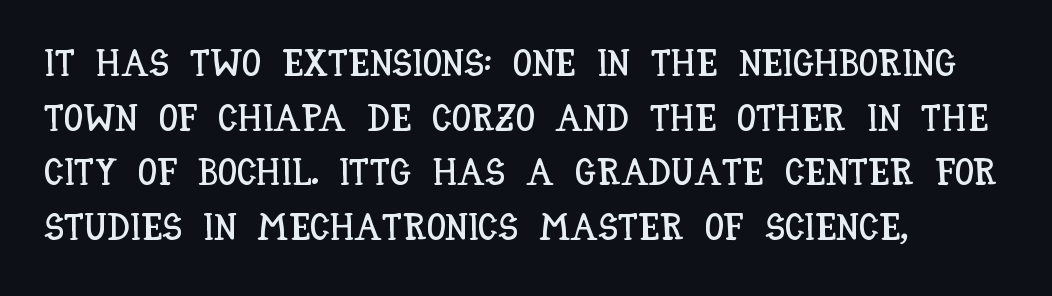
{"italic": "no", "width": "condensed", "stroke_contrast": "low", "x_height": "large", "monospaced": "no", "underline": "no", "align": "left", "line_spacing": "normal", "line_spacing_ratio": 1.44, "letter_spacing": "normal", "letter_spacing_em": 0.0, "glyph_px": 38}
